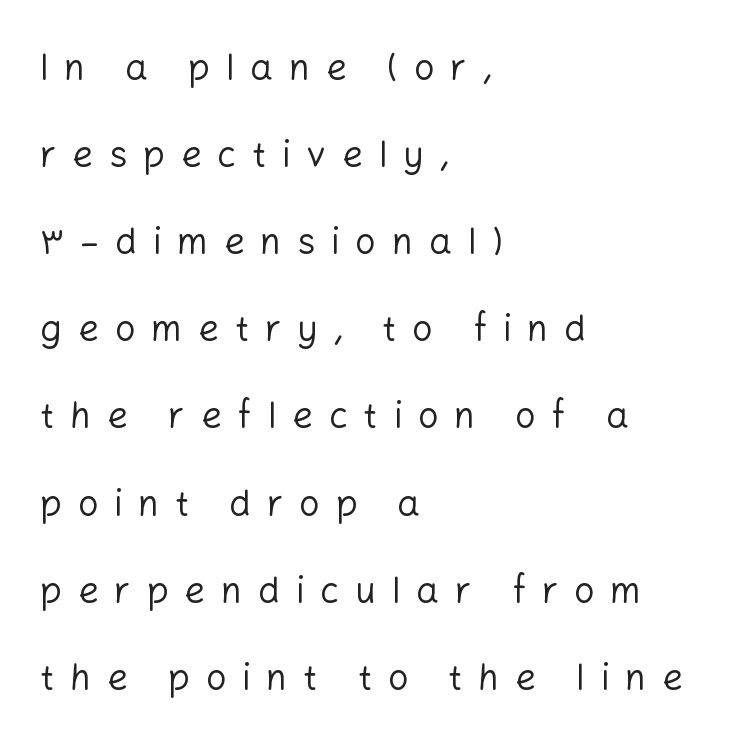
{"serif": "no", "italic": "no", "bold": "no", "weight": "regular", "width": "normal", "stroke_contrast": "low", "x_height": "medium", "monospaced": "no", "underline": "no", "align": "left", "line_spacing": "loose", "line_spacing_ratio": 2.42, "letter_spacing": "wide", "letter_spacing_em": 0.44, "glyph_px": 36}
